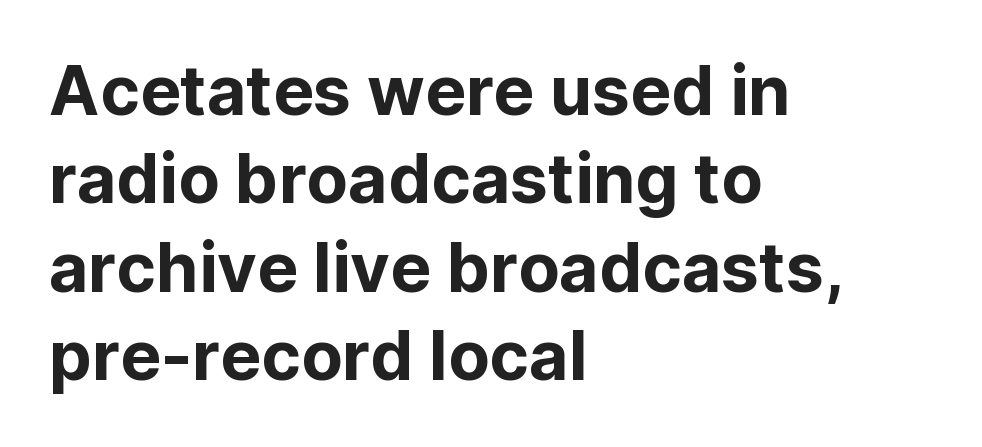
The image shows 68 px sans-serif type, upright; set left-aligned, normal line spacing (1.3x), normal letter spacing, not underlined; low stroke contrast and a medium x-height.
